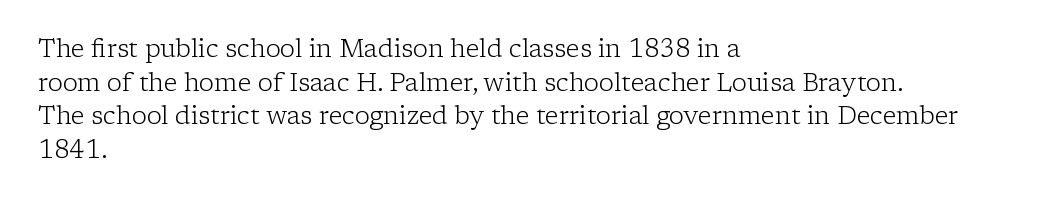
Q: Is the text bold? A: No.
Q: Is the text italic (slanted)? A: No, it is upright.
Q: Is the text underlined? A: No.
Q: How is the paragraph aligned? A: Left-aligned.
Q: Is the spacing between letters normal or unusually wide? A: Normal.
Q: Is the spacing between lines tight, normal or loose? A: Normal.
